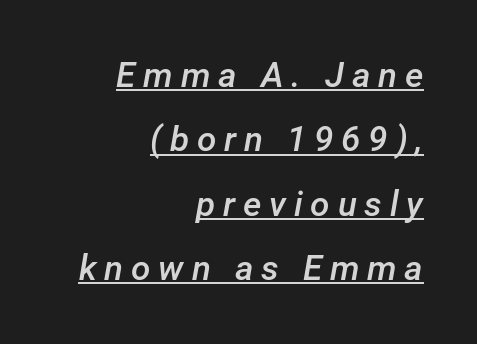
Q: Is the text bold? A: Semi-bold.
Q: Is the text italic (slanted)? A: Yes, it leans right by about 12 degrees.
Q: Is the text underlined? A: Yes.
Q: How is the paragraph aligned? A: Right-aligned.
Q: Is the spacing between letters normal or unusually wide? A: Unusually wide.
Q: Width (condensed, normal, or wide)? A: Normal.
Q: Stroke contrast? A: Low.
Q: x-height? A: Medium.
Q: Monospaced? A: No.
